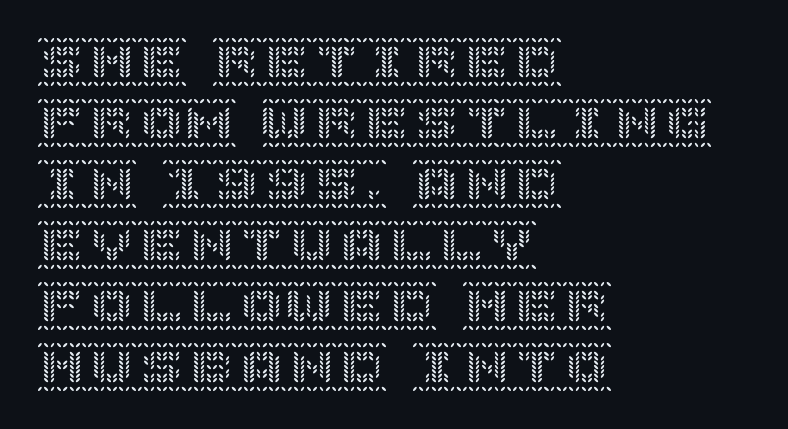
Q: Is the text italic (slanted)? A: No, it is upright.
Q: Is the text underlined? A: No.
Q: How is the paragraph aligned? A: Left-aligned.
Q: Is the spacing between letters normal or unusually wide? A: Normal.
Q: Width (condensed, normal, or wide)? A: Normal.
Q: x-height? A: Large.
